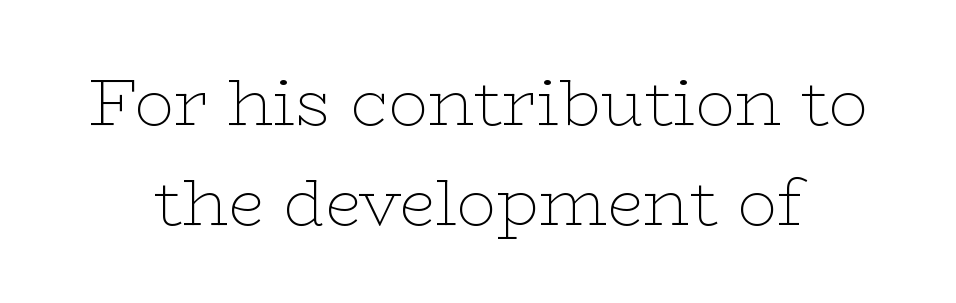
The rendering shows small feet on the letterforms — a serif design. Line spacing here is normal. Is the type heavy? It reads as light-to-regular instead. Think of a printed novel: that variable character pitch is what you see here. This rendering leaves character spacing at its baseline value.
